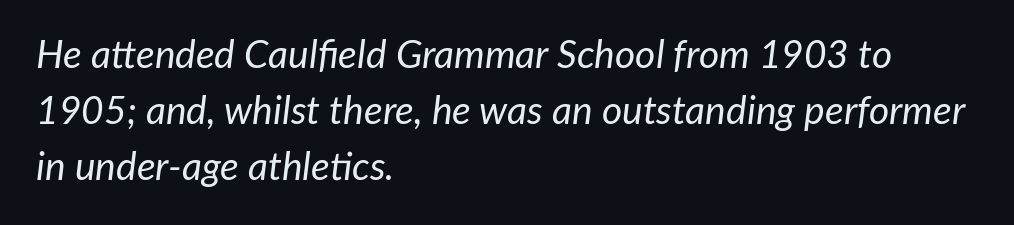
Q: Is the text bold? A: No.
Q: Is the text italic (slanted)? A: Yes, it leans right by about 7 degrees.
Q: Is the text underlined? A: No.
Q: How is the paragraph aligned? A: Left-aligned.
Q: Is the spacing between letters normal or unusually wide? A: Normal.
Q: Is the spacing between lines tight, normal or loose? A: Normal.
Q: Width (condensed, normal, or wide)? A: Normal.
Q: Stroke contrast? A: Low.
Q: x-height? A: Medium.
Q: Monospaced? A: No.
